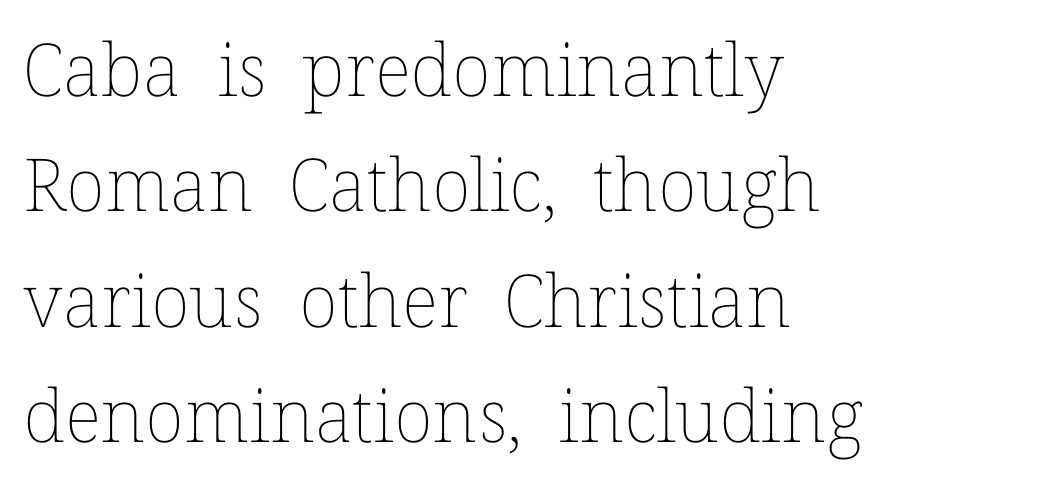
{"italic": "no", "bold": "no", "weight": "thin", "width": "normal", "stroke_contrast": "low", "x_height": "medium", "monospaced": "no", "underline": "no", "align": "left", "line_spacing": "normal", "line_spacing_ratio": 1.58, "letter_spacing": "normal", "letter_spacing_em": 0.0, "glyph_px": 73}
